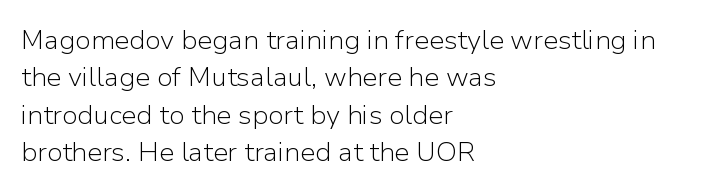
Q: Is the text bold? A: No.
Q: Is the text italic (slanted)? A: No, it is upright.
Q: Is the text underlined? A: No.
Q: How is the paragraph aligned? A: Left-aligned.
Q: Is the spacing between letters normal or unusually wide? A: Normal.
Q: Is the spacing between lines tight, normal or loose? A: Normal.
